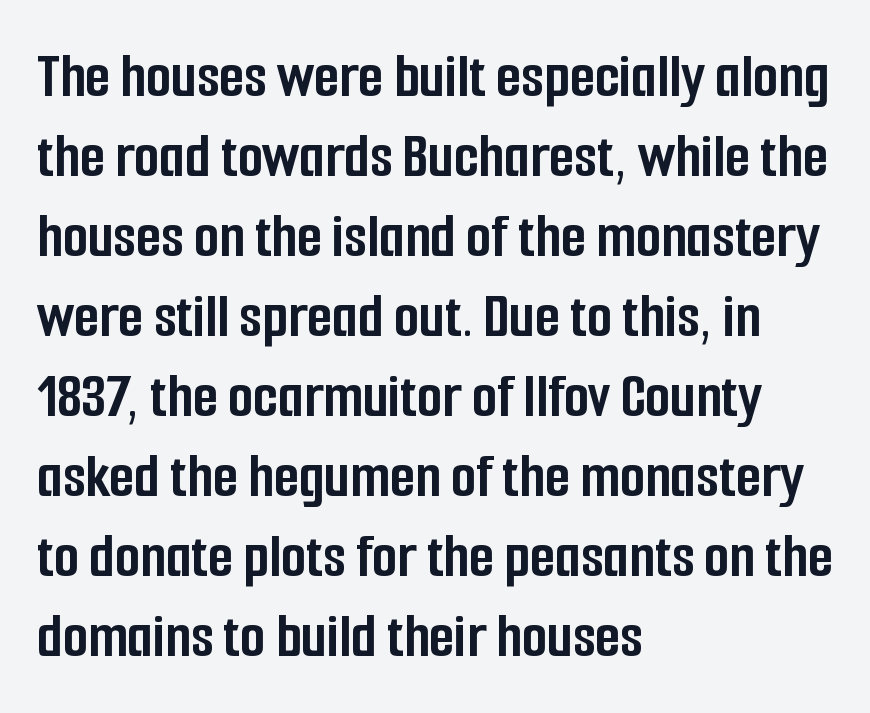
{"serif": "no", "italic": "no", "bold": "yes", "weight": "semibold", "width": "condensed", "stroke_contrast": "low", "x_height": "medium", "monospaced": "no", "underline": "no", "align": "left", "line_spacing_ratio": 1.23, "letter_spacing": "normal", "letter_spacing_em": 0.0, "glyph_px": 65}
